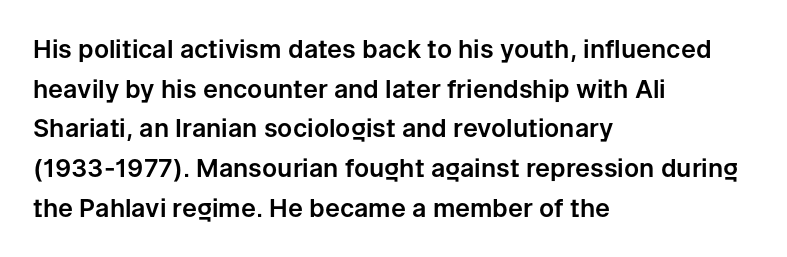
Q: Is the text italic (slanted)? A: No, it is upright.
Q: Is the text underlined? A: No.
Q: How is the paragraph aligned? A: Left-aligned.
Q: Is the spacing between letters normal or unusually wide? A: Normal.
Q: Is the spacing between lines tight, normal or loose? A: Normal.
